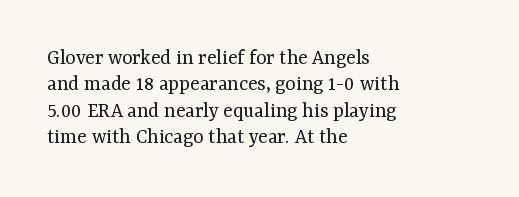
The image shows 22 px text type, upright; set left-aligned, line spacing 1.2x, normal letter spacing, not underlined.
